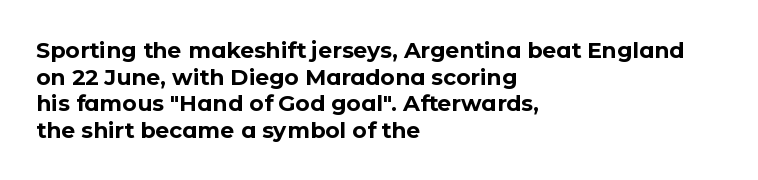
{"italic": "no", "bold": "yes", "underline": "no", "align": "left", "line_spacing_ratio": 1.21, "letter_spacing": "normal", "letter_spacing_em": 0.0, "glyph_px": 22}
